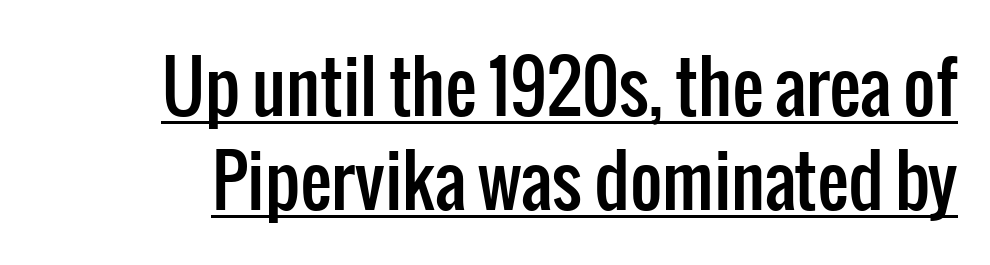
Q: Is the text italic (slanted)? A: No, it is upright.
Q: Is the typeface a serif or a sans-serif typeface? A: Sans-serif.
Q: Is the text underlined? A: Yes.
Q: Is the spacing between letters normal or unusually wide? A: Normal.
Q: Is the spacing between lines tight, normal or loose? A: Normal.
Q: Width (condensed, normal, or wide)? A: Condensed.
Q: Stroke contrast? A: Low.
Q: x-height? A: Medium.
Q: Monospaced? A: No.
